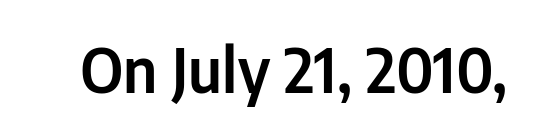
The gap between lines stays unmarked. Nope, no serifs anywhere on these letters. Inter-character spacing is left at the font's built-in metrics. Vertical strokes here are truly vertical. The rendering uses natural spacing where letterforms have individual widths.
